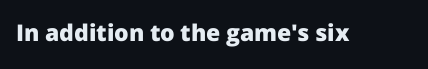
{"italic": "no", "bold": "yes", "underline": "no", "letter_spacing": "normal", "letter_spacing_em": 0.0, "glyph_px": 23}
